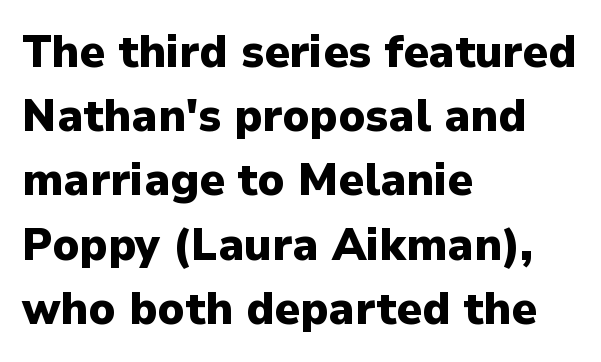
One-word summary of the alignment: left. Chunky letters — that's bold for sure. The lettering stays uniformly vertical, giving the passage a roman look. The face used here is proportionally spaced, like ordinary book or web type. Regarding leading, the lines here are spaced in the standard way.
